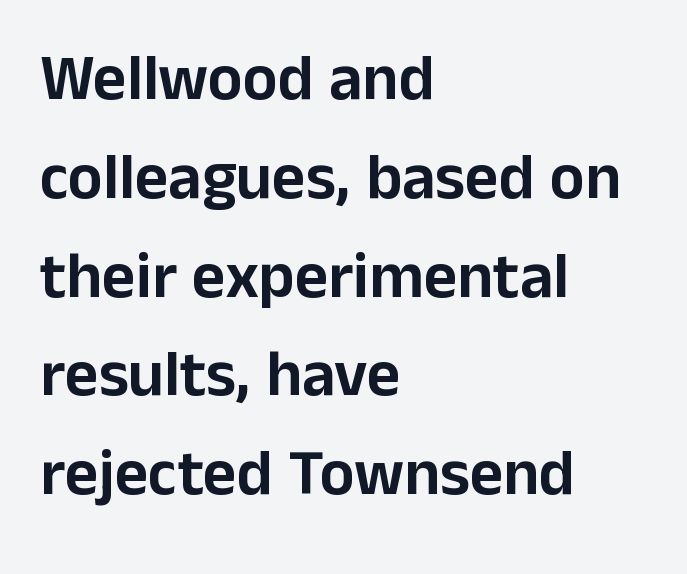
Clear beneath every line of the passage. Which margin do the lines hug? The left one — the right edge is uneven. Characters follow at the spacing the type designer built in. The letters advance in unequal steps, a hallmark of proportional type. Regarding serifs, this sample does without them.
